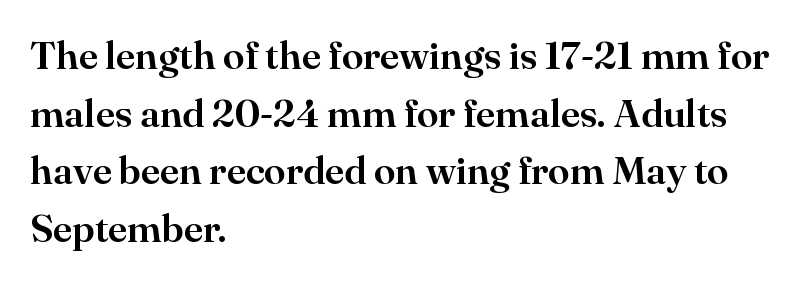
Q: Is the text italic (slanted)? A: No, it is upright.
Q: Is the typeface a serif or a sans-serif typeface? A: Serif.
Q: Is the text underlined? A: No.
Q: How is the paragraph aligned? A: Left-aligned.
Q: Is the spacing between letters normal or unusually wide? A: Normal.
Q: Is the spacing between lines tight, normal or loose? A: Normal.
Q: Width (condensed, normal, or wide)? A: Normal.
Q: Stroke contrast? A: High.
Q: x-height? A: Small.
Q: Monospaced? A: No.
